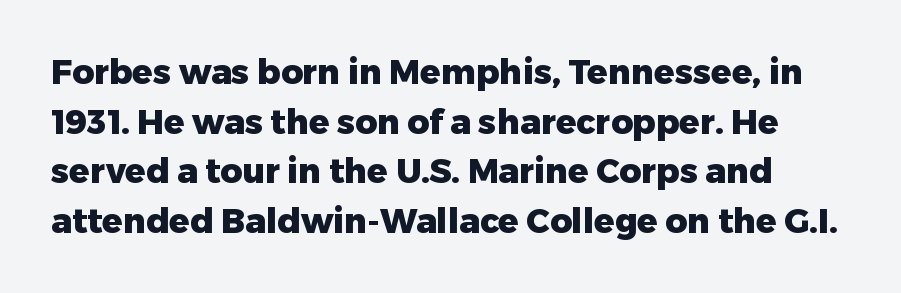
{"serif": "no", "italic": "no", "bold": "yes", "weight": "heavy", "width": "normal", "stroke_contrast": "low", "x_height": "medium", "monospaced": "no", "underline": "no", "line_spacing": "normal", "line_spacing_ratio": 1.46, "letter_spacing": "normal", "letter_spacing_em": 0.0, "glyph_px": 34}
